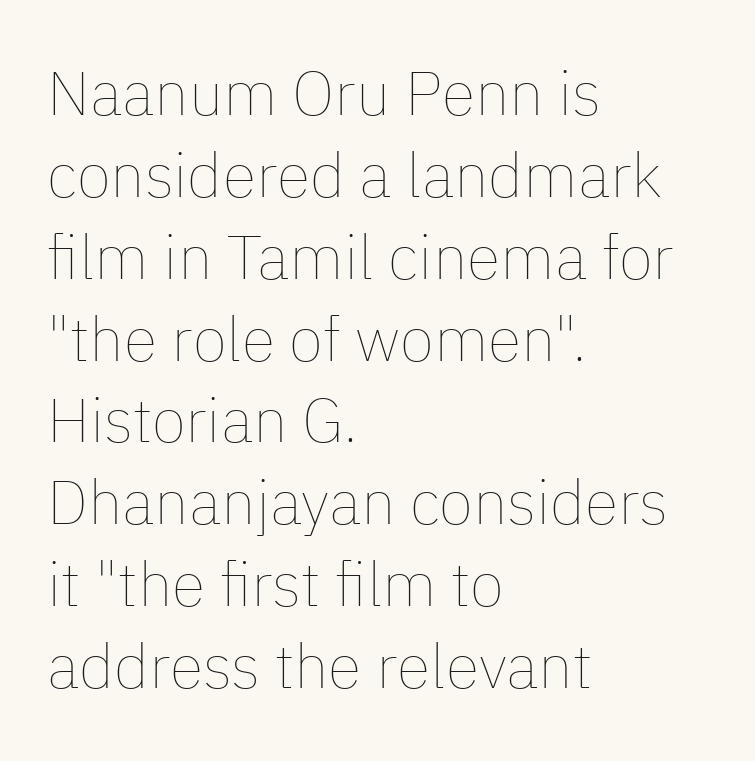
The image shows 62 px thin type, upright; set left-aligned, normal line spacing (1.32x), normal letter spacing, not underlined; low stroke contrast and a medium x-height.
